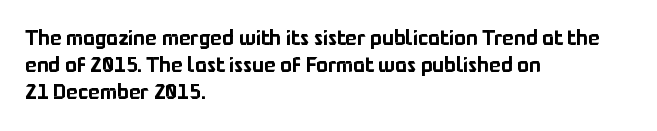
Q: Is the text italic (slanted)? A: No, it is upright.
Q: Is the text underlined? A: No.
Q: How is the paragraph aligned? A: Left-aligned.
Q: Is the spacing between letters normal or unusually wide? A: Normal.
